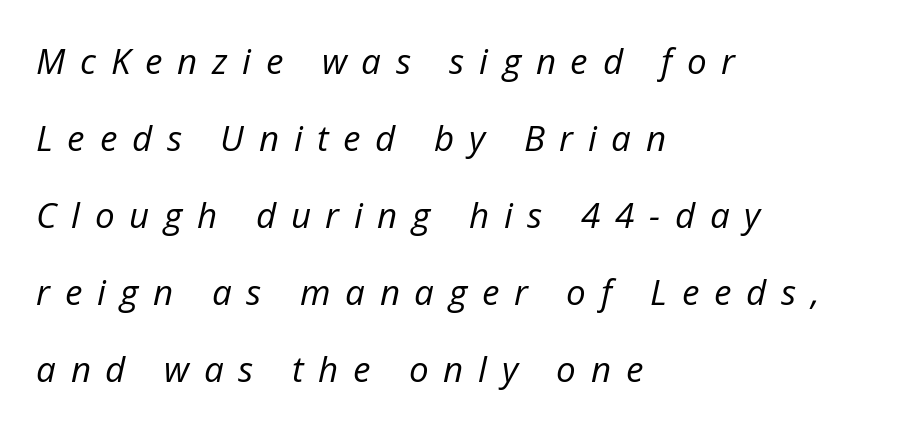
Baseline-to-baseline distance is far greater than the letter height. In terms of letterspacing, this is a distinctly airy, spread setting. Heft: none added — not bold. The letters advance in unequal steps, a hallmark of proportional type. Quick note: italic.
